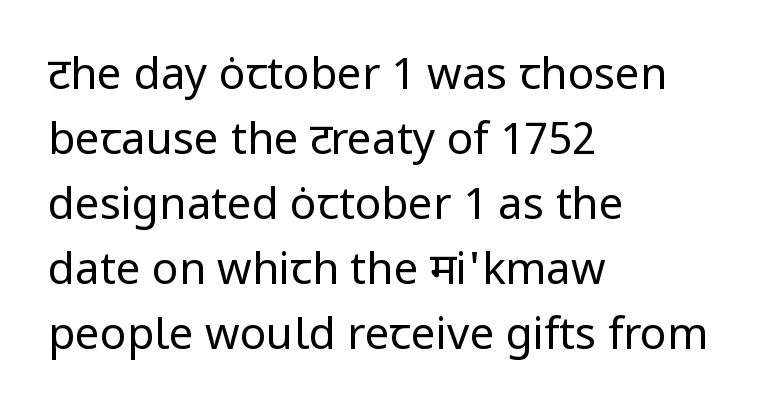
The image shows 44 px regular-weight sans-serif type, upright; set left-aligned, normal line spacing (1.48x), normal letter spacing, not underlined; low stroke contrast and a medium x-height.
